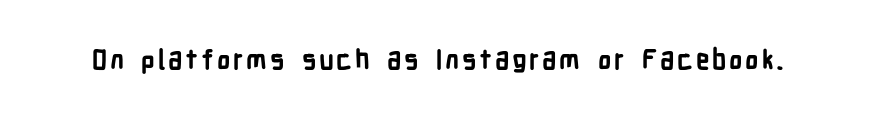
The lettering holds an erect, upright posture throughout. Check the space under the baseline: it is left empty. Does the weight exceed regular? Yes, all the way to bold.
